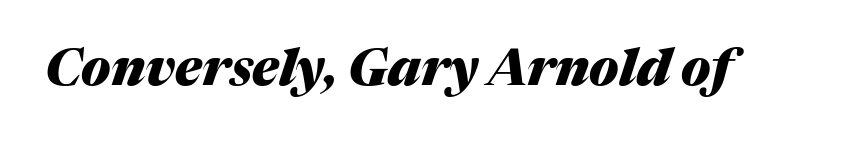
{"italic": "yes", "lean": "right", "slant_degrees": 17, "bold": "yes", "weight": "heavy", "width": "normal", "stroke_contrast": "medium", "x_height": "medium", "monospaced": "no", "underline": "no", "letter_spacing": "normal", "letter_spacing_em": 0.0, "glyph_px": 51}
